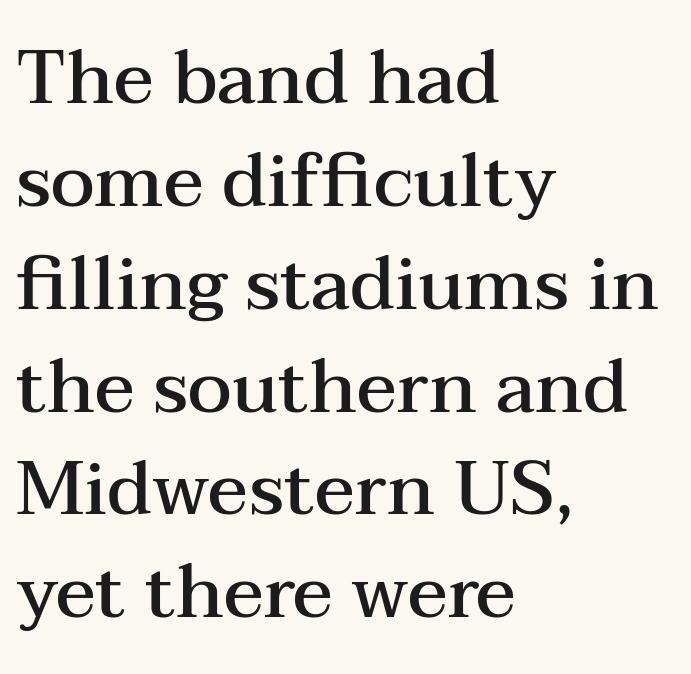
Q: Is the text bold? A: Semi-bold.
Q: Is the text italic (slanted)? A: No, it is upright.
Q: Is the typeface a serif or a sans-serif typeface? A: Serif.
Q: Is the text underlined? A: No.
Q: How is the paragraph aligned? A: Left-aligned.
Q: Is the spacing between letters normal or unusually wide? A: Normal.
Q: Is the spacing between lines tight, normal or loose? A: Normal.
Q: Width (condensed, normal, or wide)? A: Wide.
Q: Stroke contrast? A: Medium.
Q: x-height? A: Medium.
Q: Monospaced? A: No.
